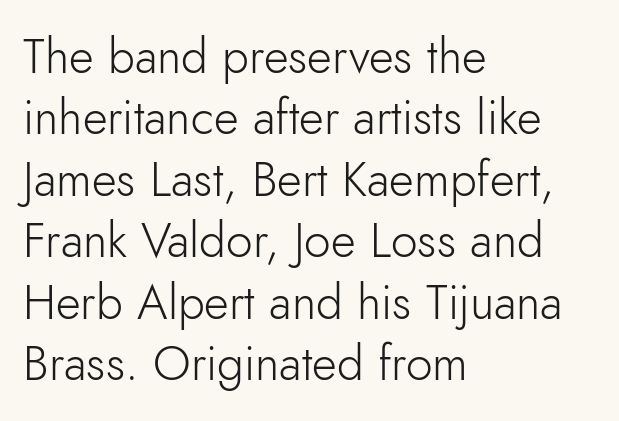
{"serif": "no", "italic": "no", "bold": "no", "weight": "light", "width": "normal", "stroke_contrast": "low", "x_height": "small", "monospaced": "no", "underline": "no", "align": "left", "line_spacing": "normal", "line_spacing_ratio": 1.28, "letter_spacing": "normal", "letter_spacing_em": 0.0, "glyph_px": 48}
